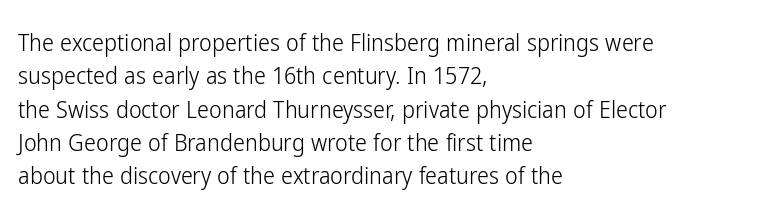
The image shows 24 px text type, upright; set left-aligned, normal line spacing (1.39x), normal letter spacing, not underlined.
